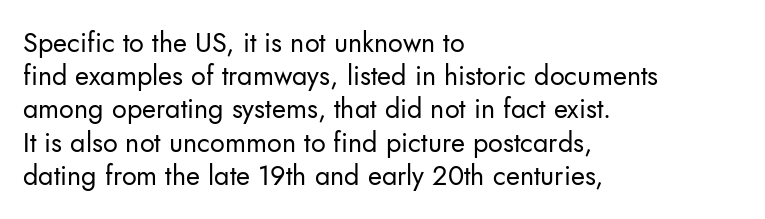
Q: Is the text bold? A: No.
Q: Is the text italic (slanted)? A: No, it is upright.
Q: Is the text underlined? A: No.
Q: How is the paragraph aligned? A: Left-aligned.
Q: Is the spacing between letters normal or unusually wide? A: Normal.
